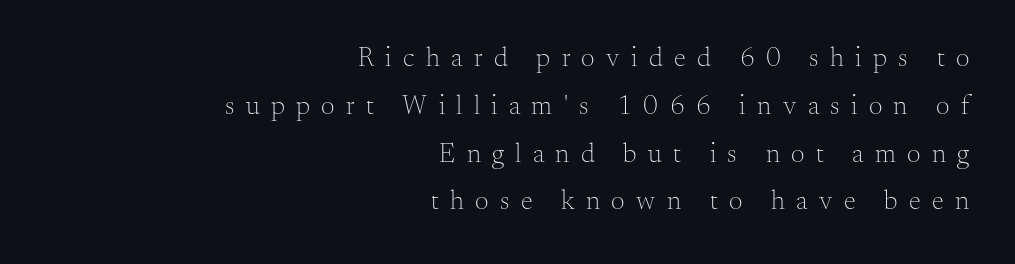
The image shows 27 px text type, upright; set right-aligned, line spacing 1.77x, unusually wide letter spacing (+0.42 em), not underlined.
